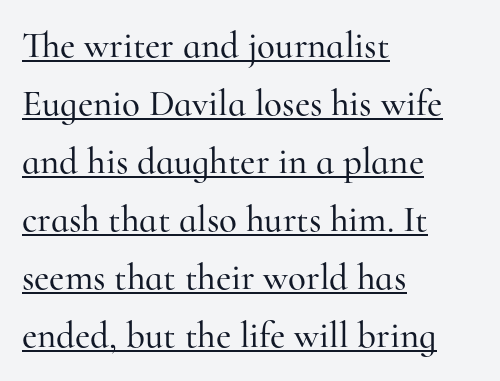
{"serif": "yes", "italic": "no", "width": "normal", "stroke_contrast": "high", "x_height": "small", "monospaced": "no", "underline": "yes", "align": "left", "line_spacing": "normal", "line_spacing_ratio": 1.57, "letter_spacing": "normal", "letter_spacing_em": 0.0, "glyph_px": 37}
